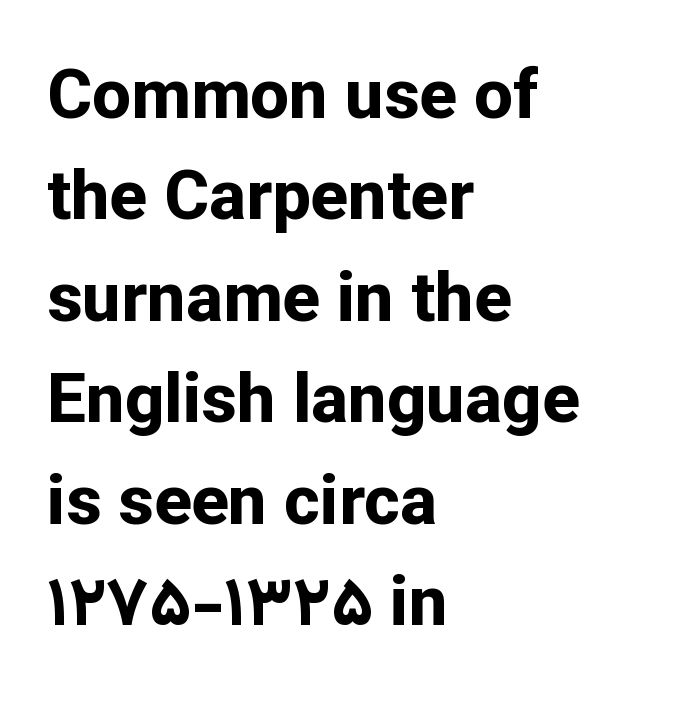
Character widths vary here, with narrow letters taking less room than wide ones. The face used here has the dense, thick strokes of a bold. Descenders hang freely into open space. These lines stack with their left ends in a neat column.
